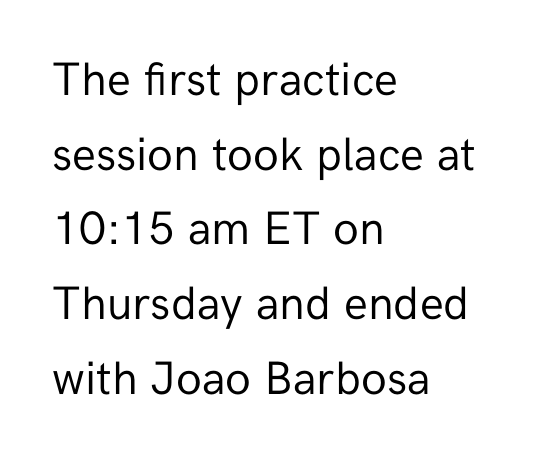
{"serif": "no", "italic": "no", "bold": "no", "weight": "regular", "width": "normal", "stroke_contrast": "low", "x_height": "medium", "monospaced": "no", "underline": "no", "align": "left", "line_spacing": "normal", "line_spacing_ratio": 1.59, "letter_spacing": "normal", "letter_spacing_em": 0.0, "glyph_px": 47}
